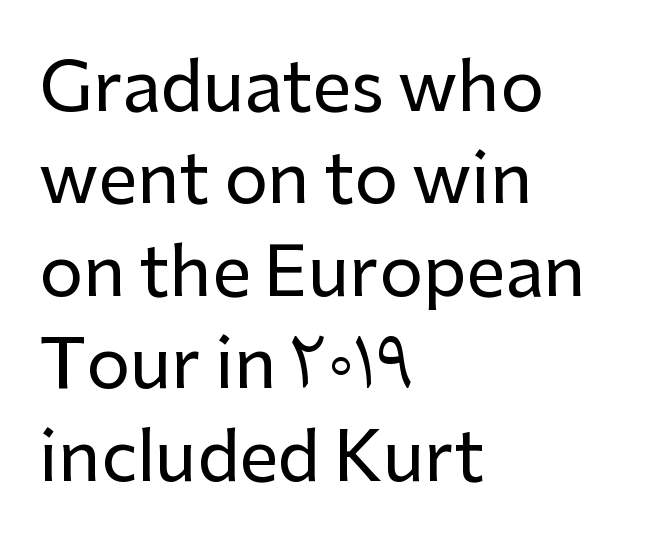
The image shows 69 px sans-serif type, upright; set left-aligned, normal line spacing (1.34x), normal letter spacing, not underlined; low stroke contrast and a medium x-height.
